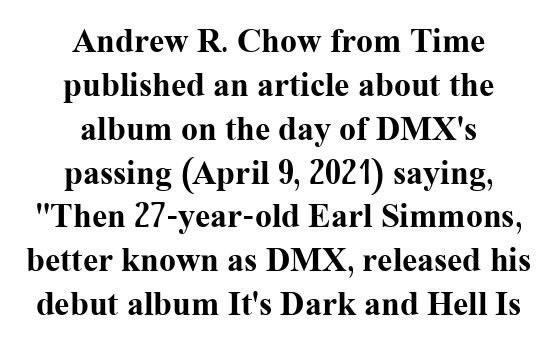
Q: Is the text bold? A: Yes.
Q: Is the text italic (slanted)? A: No, it is upright.
Q: Is the typeface a serif or a sans-serif typeface? A: Serif.
Q: Is the text underlined? A: No.
Q: How is the paragraph aligned? A: Centered.
Q: Is the spacing between letters normal or unusually wide? A: Normal.
Q: Is the spacing between lines tight, normal or loose? A: Normal.
Q: Width (condensed, normal, or wide)? A: Normal.
Q: Stroke contrast? A: Medium.
Q: x-height? A: Medium.
Q: Monospaced? A: No.
